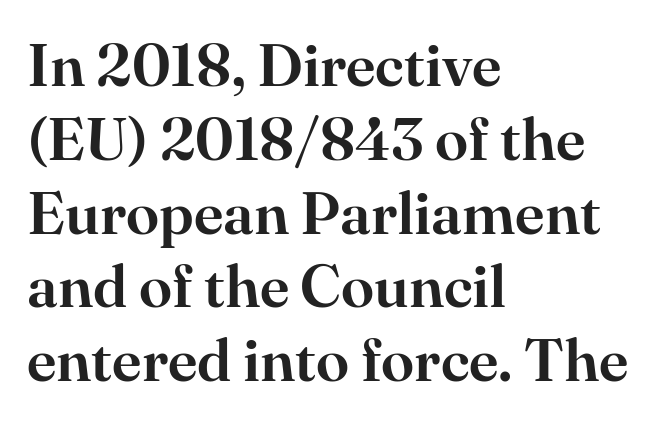
Horizontal alignment here is leftward, the default for most running prose. Here the designer chose a conventional face with non-uniform glyph widths. Each word holds together tightly as a unit, with standard inter-letter gaps. No word sits above an underline.
